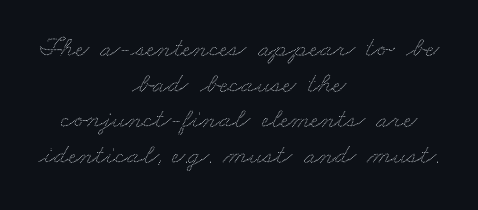
If you folded the block vertically in half, each line would mirror itself in length. Is the letter spacing exaggerated? No — it looks like the ordinary default. Lines of text with bare space underneath. Looks like regular typesetting: each glyph gets only the width it needs.
